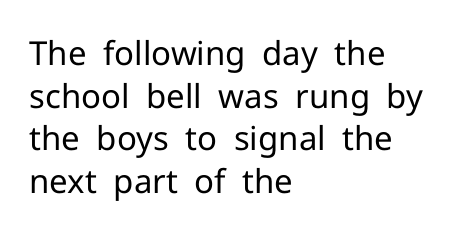
The image shows 33 px regular-weight sans-serif type, upright; set left-aligned, normal line spacing (1.29x), normal letter spacing, not underlined; low stroke contrast and a medium x-height.
